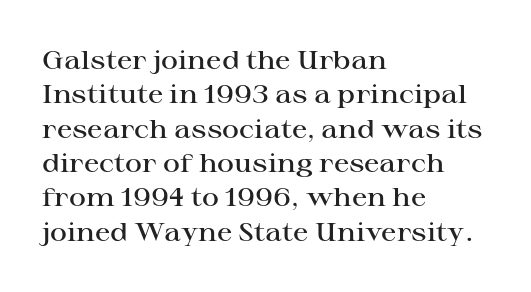
Where is the straight margin? On the left. Short note: letters normally spaced. Lines of text with bare space underneath. On the weight axis this lands at semibold, roughly 600. The passage shown stacks its lines at a standard gap.
